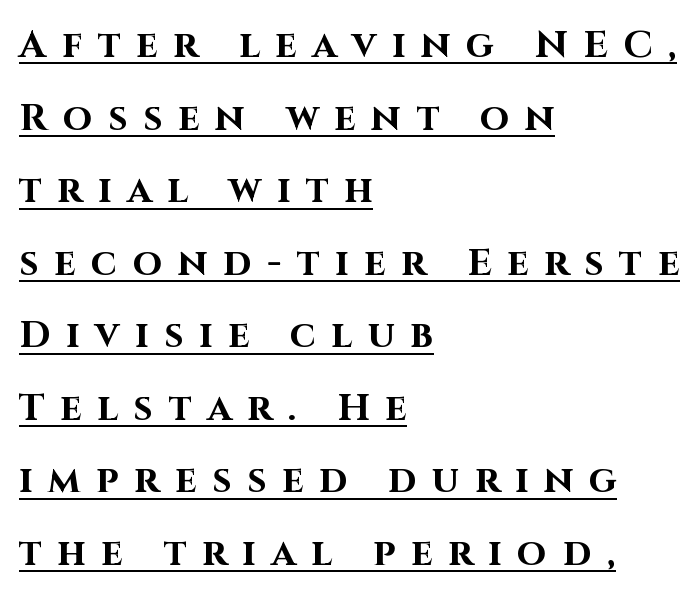
{"serif": "no", "italic": "no", "bold": "yes", "weight": "bold", "width": "normal", "stroke_contrast": "high", "x_height": "large", "monospaced": "no", "underline": "yes", "align": "left", "line_spacing": "loose", "line_spacing_ratio": 1.91, "letter_spacing": "wide", "letter_spacing_em": 0.41, "glyph_px": 38}
